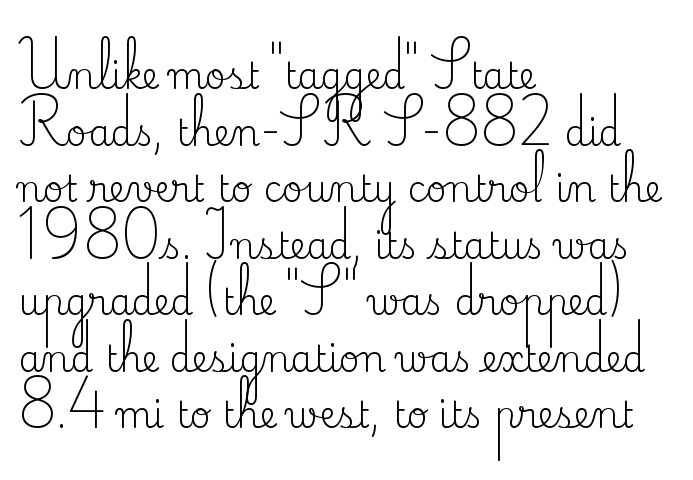
{"serif": "yes", "italic": "no", "bold": "no", "weight": "regular", "width": "normal", "stroke_contrast": "medium", "x_height": "small", "monospaced": "no", "underline": "no", "align": "left", "line_spacing": "normal", "line_spacing_ratio": 1.57, "letter_spacing": "normal", "letter_spacing_em": 0.0, "glyph_px": 36}
